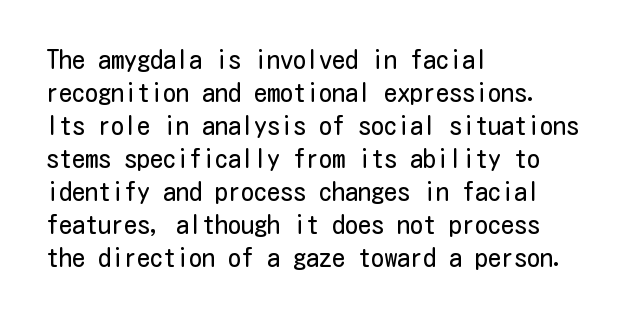
When letters stand straight like this, we call the style roman or upright. These lines sit exactly where default settings would place them. Students, note that the glyphs here touch the page at normal intervals. The passage shown is not bold in any degree. In CSS terms this would be text-align: left. Underlining? Definitely not there.
